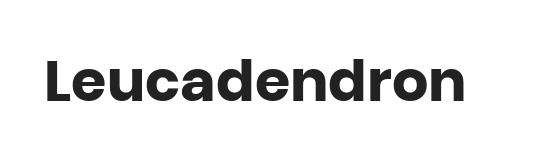
The rendering uses natural spacing where letterforms have individual widths. Compared with an ordinary text face, these strokes are far heavier — a full bold. The lettering holds an erect, upright posture throughout. The glyphs are unaccompanied by any horizontal stroke below them.
